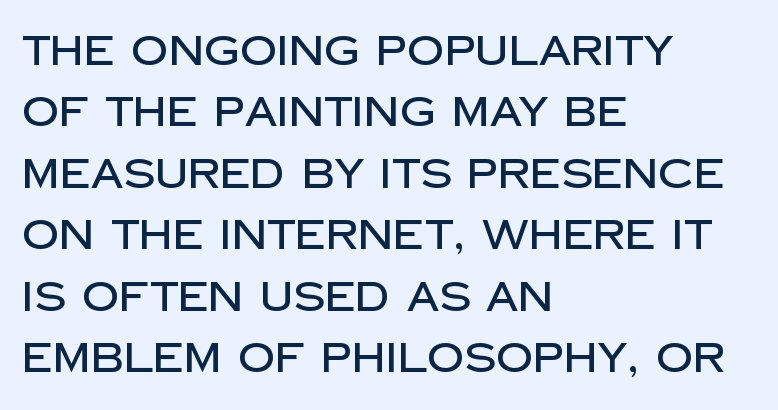
Q: Is the text italic (slanted)? A: No, it is upright.
Q: Is the typeface a serif or a sans-serif typeface? A: Sans-serif.
Q: Is the text underlined? A: No.
Q: How is the paragraph aligned? A: Left-aligned.
Q: Is the spacing between letters normal or unusually wide? A: Normal.
Q: Is the spacing between lines tight, normal or loose? A: Normal.
Q: Width (condensed, normal, or wide)? A: Normal.
Q: Stroke contrast? A: Low.
Q: x-height? A: Large.
Q: Monospaced? A: No.
